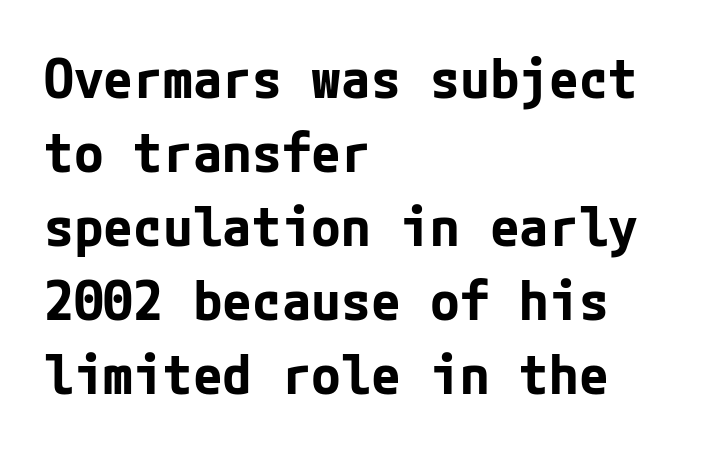
Does the copy run flush right? No — it runs flush left. The letters stand upright; this is a roman face. Default kerning and tracking; the words read as compact shapes. Check under the words: just untouched page. Line spacing here is normal. Serif or sans? Sans — the stroke terminals are bare.
